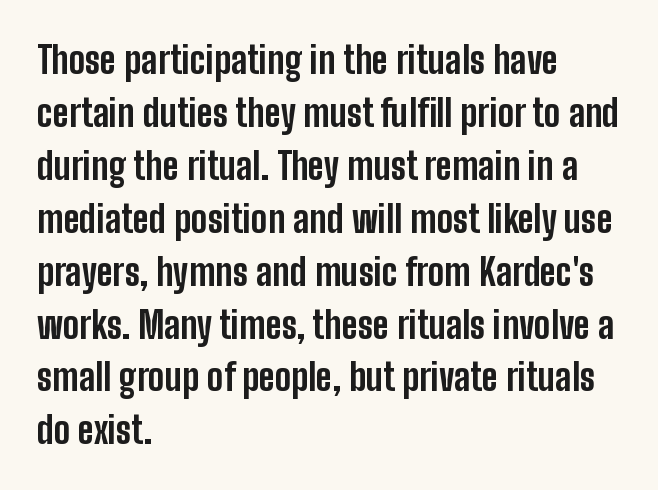
This rendering employs a face without finishing strokes, i.e., a sans-serif. Characters remain perfectly vertical along every line. These lines carry a lot of weight — the face is fully bold. Notice how the passage keeps a crisp vertical edge on the left only. You could not count columns in this text — the font is proportionally spaced. The glyphs are unaccompanied by any horizontal stroke below them.
